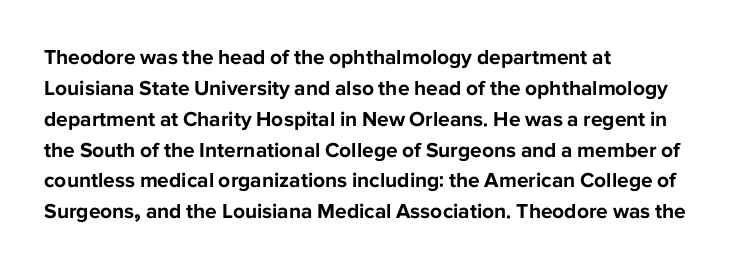
Q: Is the text bold? A: Yes.
Q: Is the text italic (slanted)? A: No, it is upright.
Q: Is the text underlined? A: No.
Q: How is the paragraph aligned? A: Left-aligned.
Q: Is the spacing between letters normal or unusually wide? A: Normal.
Q: Is the spacing between lines tight, normal or loose? A: Normal.
